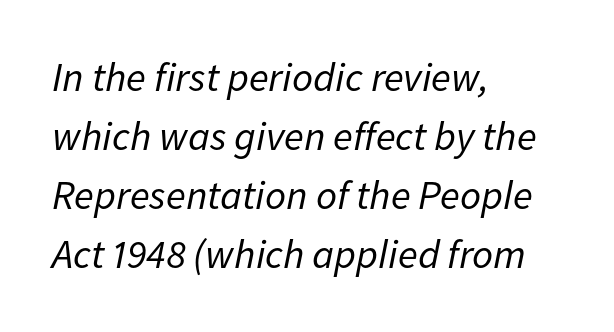
The image shows 41 px regular-weight type, italic (leaning right); set left-aligned, normal line spacing (1.44x), normal letter spacing, not underlined; low stroke contrast and a medium x-height.
